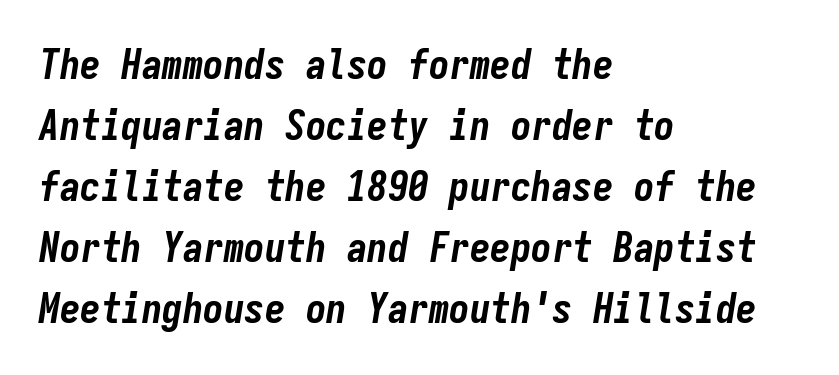
Monospaced: the letters line up in strict vertical columns. Is the type bold? Yes — the strokes are clearly thick and heavy. When letters slant like this, we call the style italic. Just letters on the line, the space beneath them empty. Evenly set lines give the paragraph a standard silhouette. The rag falls on the right side of this text block.
